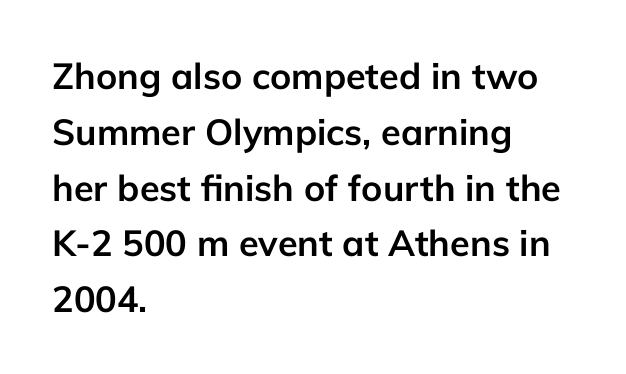
Q: Is the text bold? A: Yes.
Q: Is the text italic (slanted)? A: No, it is upright.
Q: Is the typeface a serif or a sans-serif typeface? A: Sans-serif.
Q: Is the text underlined? A: No.
Q: How is the paragraph aligned? A: Left-aligned.
Q: Is the spacing between letters normal or unusually wide? A: Normal.
Q: Is the spacing between lines tight, normal or loose? A: Normal.
Q: Width (condensed, normal, or wide)? A: Normal.
Q: Stroke contrast? A: Low.
Q: x-height? A: Medium.
Q: Monospaced? A: No.
